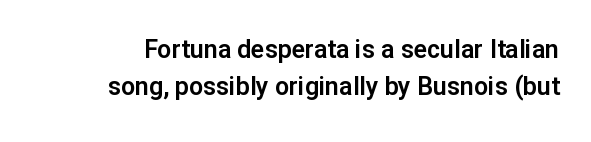
The image shows 25 px text type, upright; set normal line spacing (1.49x), normal letter spacing, not underlined.
